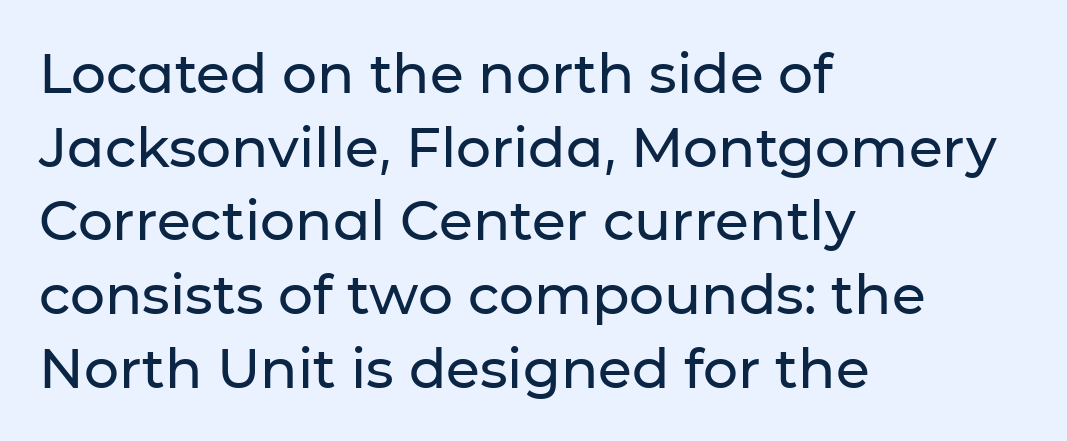
Q: Is the text italic (slanted)? A: No, it is upright.
Q: Is the typeface a serif or a sans-serif typeface? A: Sans-serif.
Q: Is the text underlined? A: No.
Q: How is the paragraph aligned? A: Left-aligned.
Q: Is the spacing between letters normal or unusually wide? A: Normal.
Q: Is the spacing between lines tight, normal or loose? A: Normal.
Q: Width (condensed, normal, or wide)? A: Normal.
Q: Stroke contrast? A: Low.
Q: x-height? A: Medium.
Q: Monospaced? A: No.
